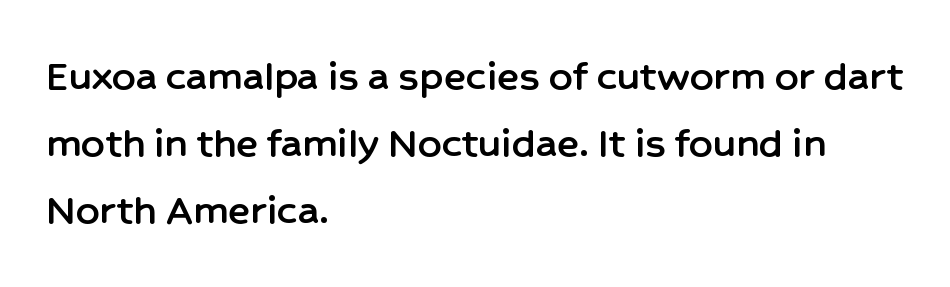
These lines are set flush left with a ragged right edge. Successive baselines arrive at the customary interval. The typography opts for an upright posture over an oblique one. To sum up the face: it is a sans, with no serifs. Decoration check: the copy has no underline.
